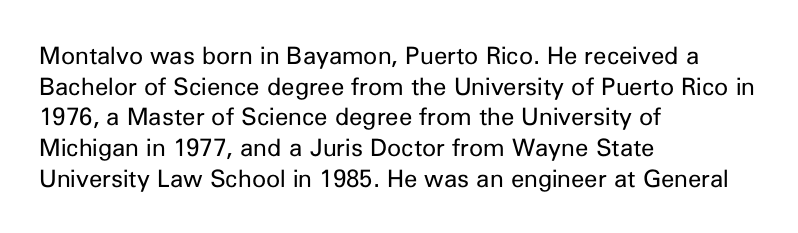
{"italic": "no", "bold": "no", "underline": "no", "align": "left", "line_spacing": "normal", "line_spacing_ratio": 1.28, "letter_spacing": "normal", "letter_spacing_em": 0.0, "glyph_px": 24}
